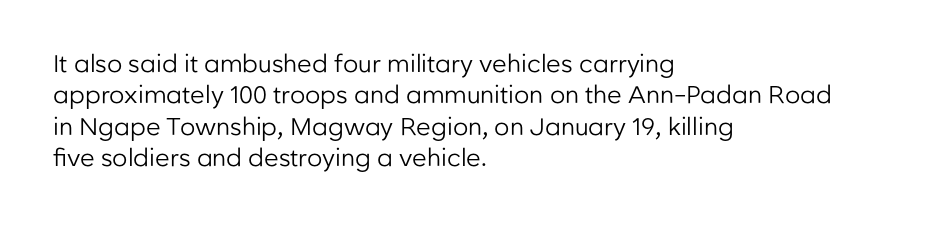
What stands out about the letter spacing? Nothing — it is the standard amount. Unmarked baselines from the first word to the last. The rendering anchors every line to the left-hand side. Regarding leading, the lines here are spaced in the standard way. Compared with a typical body face, this is equally light or lighter still. In terms of posture, this sample is upright.
